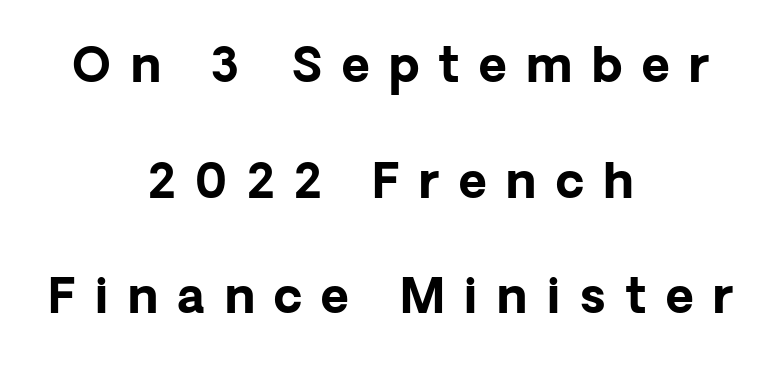
The image shows 48 px bold sans-serif type, upright; set centered, loose line spacing (2.41x), unusually wide letter spacing (+0.41 em), not underlined; low stroke contrast and a medium x-height.
